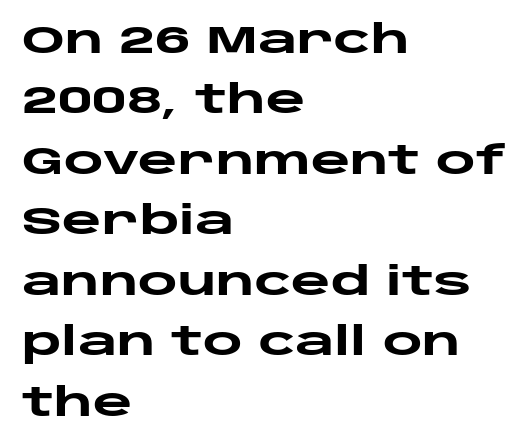
{"serif": "no", "italic": "no", "bold": "yes", "weight": "heavy", "width": "wide", "stroke_contrast": "low", "x_height": "large", "monospaced": "no", "underline": "no", "align": "left", "line_spacing": "normal", "line_spacing_ratio": 1.59, "letter_spacing": "normal", "letter_spacing_em": 0.0, "glyph_px": 38}
